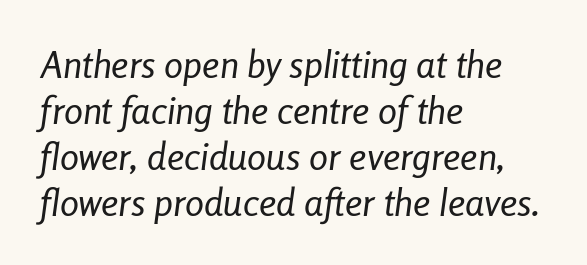
Q: Is the text bold? A: No.
Q: Is the text italic (slanted)? A: Yes, it leans right by about 8 degrees.
Q: Is the text underlined? A: No.
Q: How is the paragraph aligned? A: Left-aligned.
Q: Is the spacing between letters normal or unusually wide? A: Normal.
Q: Width (condensed, normal, or wide)? A: Condensed.
Q: Stroke contrast? A: Low.
Q: x-height? A: Medium.
Q: Monospaced? A: No.
